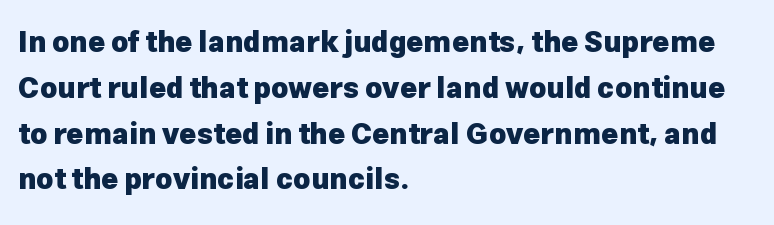
{"serif": "no", "italic": "no", "bold": "yes", "weight": "heavy", "width": "normal", "stroke_contrast": "low", "x_height": "medium", "monospaced": "no", "underline": "no", "align": "left", "line_spacing": "normal", "line_spacing_ratio": 1.58, "letter_spacing": "normal", "letter_spacing_em": 0.0, "glyph_px": 29}
